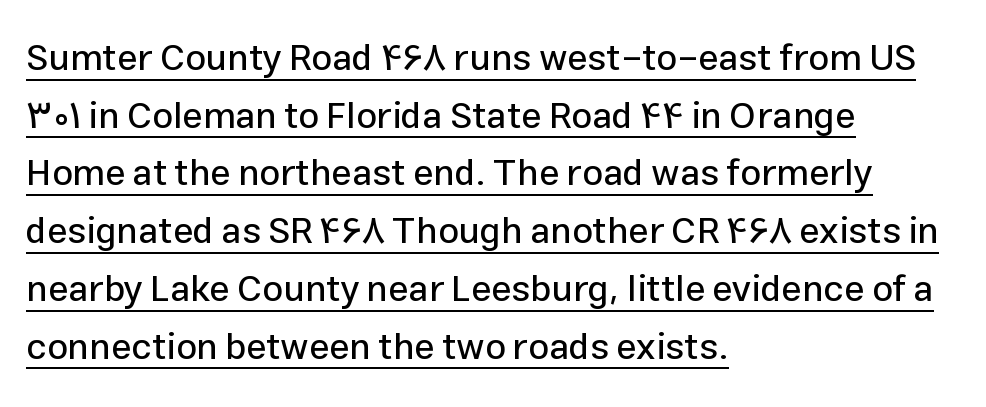
{"serif": "no", "italic": "no", "width": "normal", "stroke_contrast": "low", "x_height": "medium", "monospaced": "no", "underline": "yes", "align": "left", "line_spacing": "normal", "line_spacing_ratio": 1.56, "letter_spacing": "normal", "letter_spacing_em": 0.0, "glyph_px": 37}
